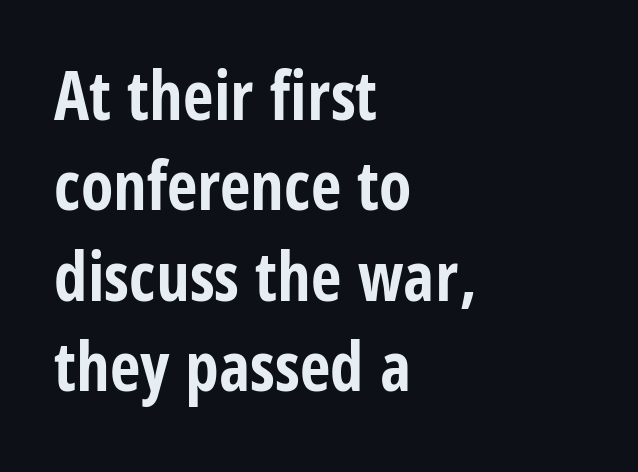
Does the leading feel generous? No, just average. In CSS terms this would be text-align: left. Anything drawn beneath the words? Only blank space. Proportional: the letters do not fall into vertical columns. The passage shown is typeset with a sans-serif family.
